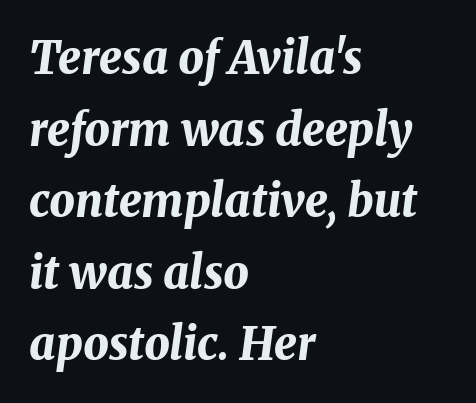
Q: Is the text bold? A: Yes.
Q: Is the text italic (slanted)? A: Yes, it leans right by about 8 degrees.
Q: Is the text underlined? A: No.
Q: How is the paragraph aligned? A: Left-aligned.
Q: Is the spacing between letters normal or unusually wide? A: Normal.
Q: Is the spacing between lines tight, normal or loose? A: Normal.
Q: Width (condensed, normal, or wide)? A: Normal.
Q: Stroke contrast? A: Medium.
Q: x-height? A: Medium.
Q: Monospaced? A: No.
